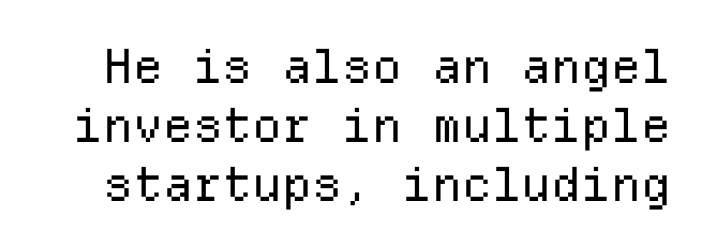
{"serif": "no", "italic": "no", "bold": "no", "weight": "regular", "width": "normal", "stroke_contrast": "low", "x_height": "medium", "monospaced": "yes", "underline": "no", "line_spacing": "normal", "line_spacing_ratio": 1.26, "letter_spacing": "normal", "letter_spacing_em": 0.0, "glyph_px": 47}
